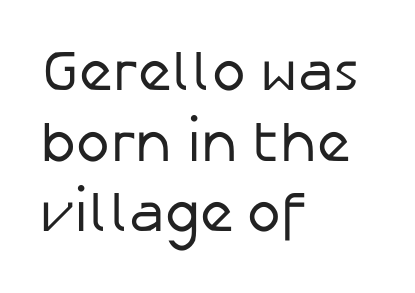
Q: Is the text bold? A: No.
Q: Is the text italic (slanted)? A: No, it is upright.
Q: Is the typeface a serif or a sans-serif typeface? A: Sans-serif.
Q: Is the text underlined? A: No.
Q: How is the paragraph aligned? A: Left-aligned.
Q: Is the spacing between letters normal or unusually wide? A: Normal.
Q: Width (condensed, normal, or wide)? A: Normal.
Q: Stroke contrast? A: Low.
Q: x-height? A: Medium.
Q: Monospaced? A: No.
